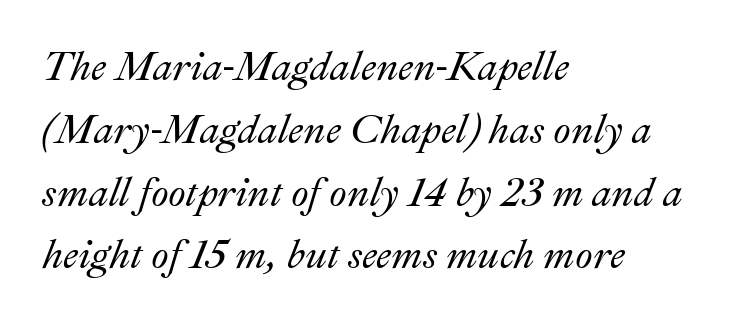
The image shows 40 px text type, italic (leaning right); set left-aligned, normal line spacing (1.57x), normal letter spacing, not underlined; medium stroke contrast and a small x-height.
